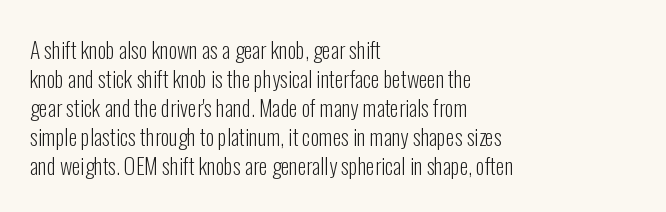
Q: Is the text bold? A: No.
Q: Is the text italic (slanted)? A: No, it is upright.
Q: Is the text underlined? A: No.
Q: How is the paragraph aligned? A: Left-aligned.
Q: Is the spacing between letters normal or unusually wide? A: Normal.
Q: Is the spacing between lines tight, normal or loose? A: Normal.
